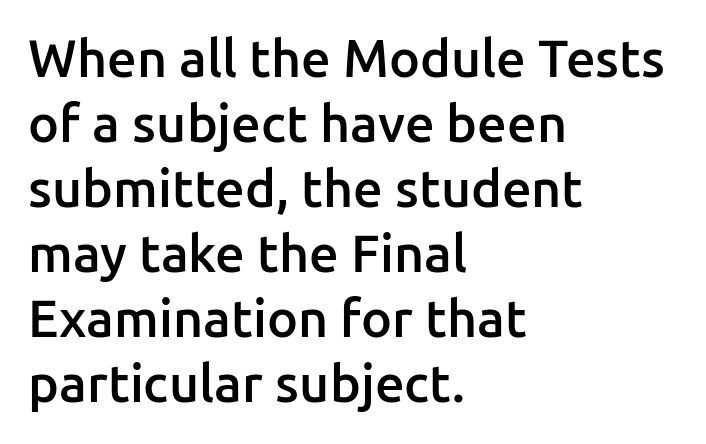
Visually the block forms a straight wall on the left and a jagged coastline on the right. Honestly, there is no underline to notice here at all. Unlike italic type, these characters show no tilt at all. Vertically, the passage feels balanced, rows spaced as you'd expect.
